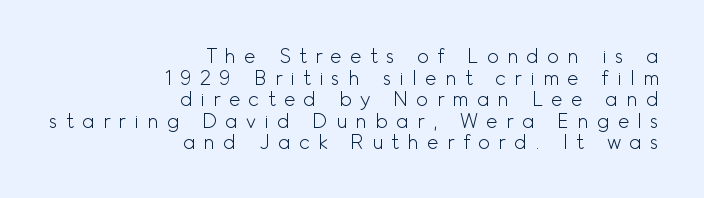
{"italic": "no", "bold": "no", "underline": "no", "align": "right", "line_spacing": "tight", "line_spacing_ratio": 1.08, "letter_spacing": "wide", "letter_spacing_em": 0.4, "glyph_px": 20}
